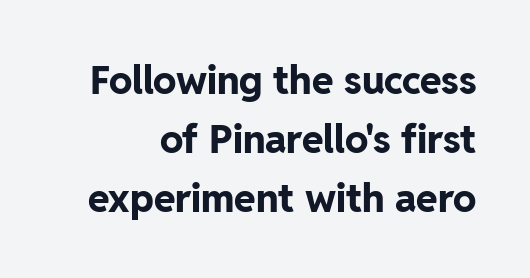
{"serif": "no", "italic": "no", "bold": "yes", "weight": "bold", "width": "normal", "stroke_contrast": "low", "x_height": "medium", "monospaced": "no", "underline": "no", "line_spacing": "normal", "line_spacing_ratio": 1.51, "letter_spacing": "normal", "letter_spacing_em": 0.0, "glyph_px": 39}
